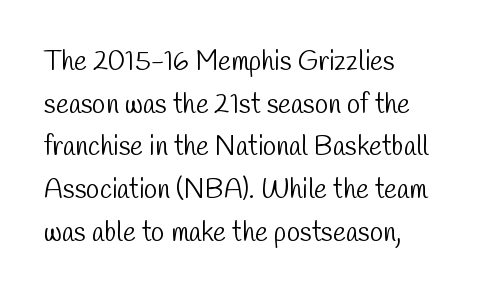
Q: Is the text bold? A: No.
Q: Is the text underlined? A: No.
Q: How is the paragraph aligned? A: Left-aligned.
Q: Is the spacing between letters normal or unusually wide? A: Normal.
Q: Is the spacing between lines tight, normal or loose? A: Normal.
